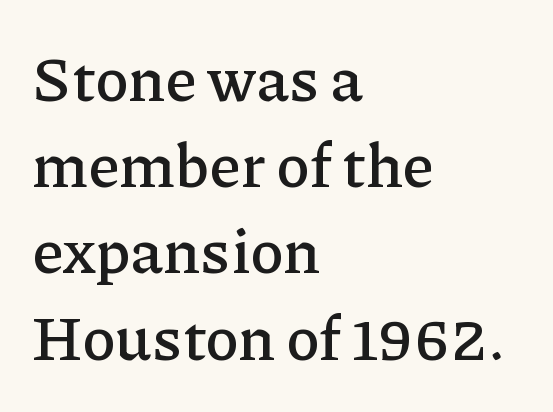
{"serif": "yes", "italic": "no", "width": "normal", "stroke_contrast": "low", "x_height": "medium", "monospaced": "no", "underline": "no", "align": "left", "line_spacing": "normal", "line_spacing_ratio": 1.39, "letter_spacing": "normal", "letter_spacing_em": 0.0, "glyph_px": 62}
